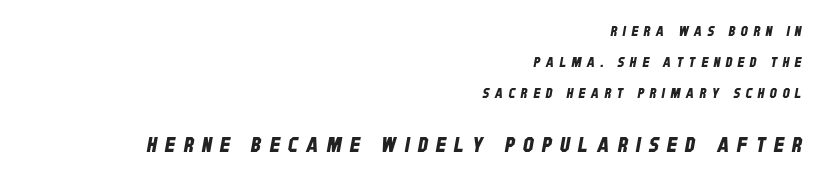
The image shows 21 px text type; set right-aligned, loose line spacing (2.22x), unusually wide letter spacing (+0.4 em), not underlined; the second (bottom) block is 1.5x larger.
